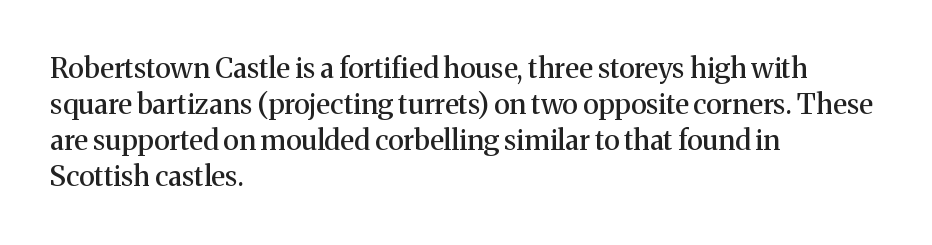
{"serif": "yes", "italic": "no", "width": "normal", "stroke_contrast": "medium", "x_height": "medium", "monospaced": "no", "underline": "no", "align": "left", "line_spacing": "normal", "line_spacing_ratio": 1.29, "letter_spacing": "normal", "letter_spacing_em": 0.0, "glyph_px": 28}
